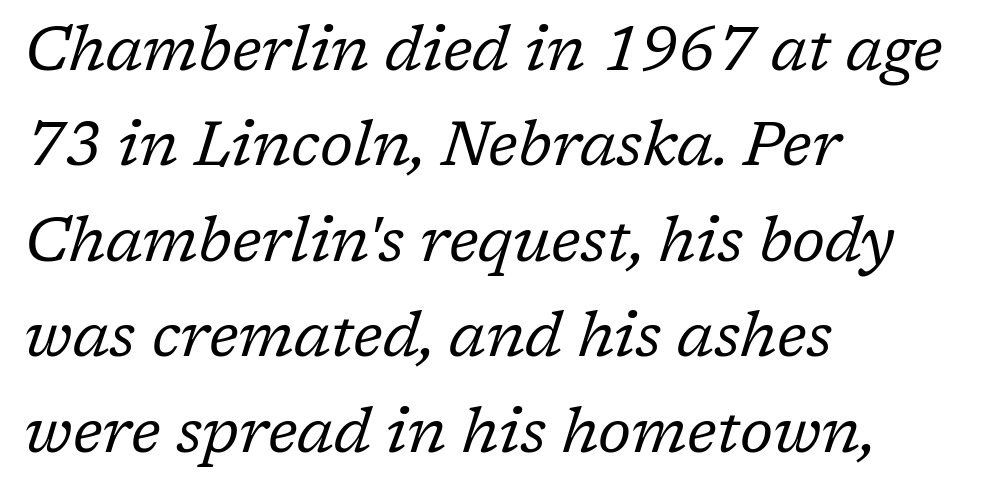
The image shows 62 px regular-weight serif type, italic (leaning right); set left-aligned, normal line spacing (1.54x), normal letter spacing, not underlined; low stroke contrast and a medium x-height.
